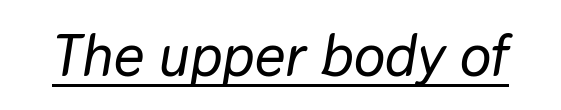
In designer terms, the underline attribute is active on this setting. Words appear dense and cohesive because spacing is normal. The face used here is proportionally spaced, like ordinary book or web type. The face used here has a pronounced slope to its letters.
